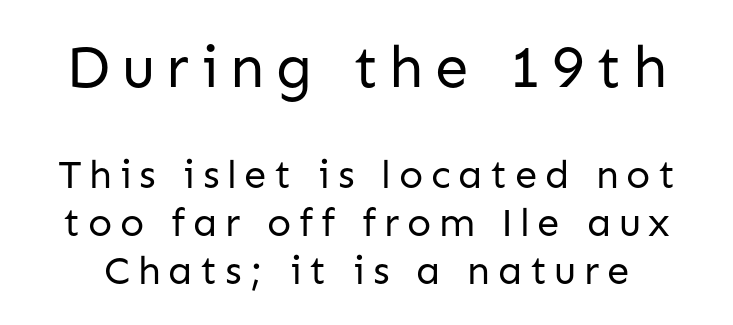
Look at the glyph heights: the upper group is clearly the bigger setting. These lines are rendered in a variable-pitch font. The designer went with a sans here, leaving each stem footless. The strokes are not fattened; the text isn't bold.
